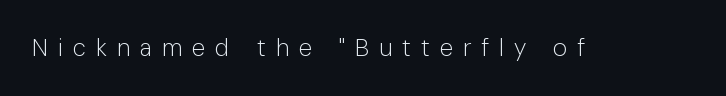
{"italic": "no", "bold": "no", "underline": "no", "letter_spacing": "wide", "letter_spacing_em": 0.42, "glyph_px": 24}
